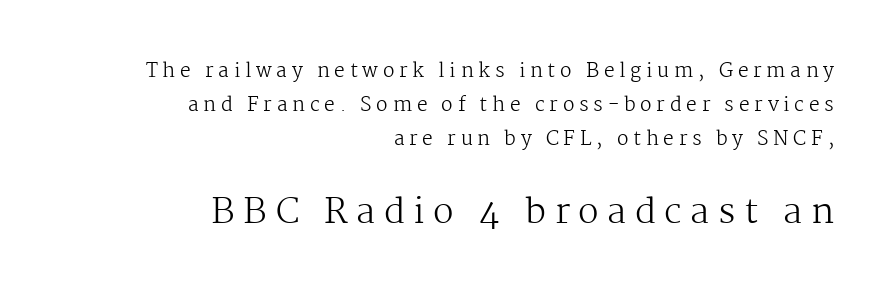
Q: Is the text bold? A: No.
Q: Is the text italic (slanted)? A: No, it is upright.
Q: Is the typeface a serif or a sans-serif typeface? A: Serif.
Q: Is the text underlined? A: No.
Q: How is the paragraph aligned? A: Right-aligned.
Q: Is the spacing between letters normal or unusually wide? A: Unusually wide.
Q: Which block of text is set in a larger size, the first (top) or the second (bottom)? A: The second (bottom) one.
Q: Width (condensed, normal, or wide)? A: Normal.
Q: Stroke contrast? A: Medium.
Q: x-height? A: Medium.
Q: Monospaced? A: No.
